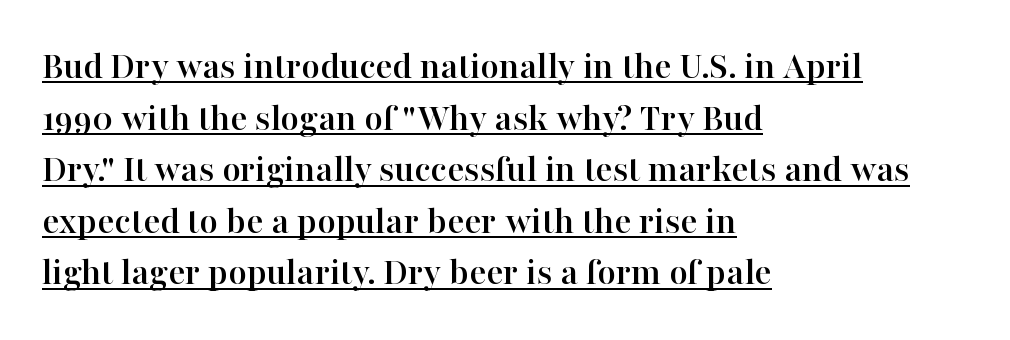
The image shows 40 px serif type, upright; set left-aligned, normal line spacing (1.29x), normal letter spacing, underlined; high stroke contrast and a medium x-height.
